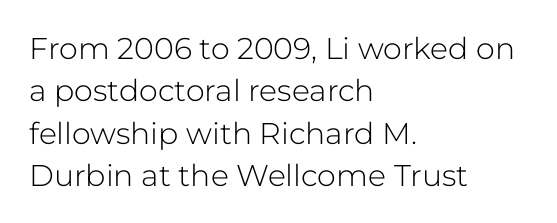
{"serif": "no", "italic": "no", "bold": "no", "weight": "light", "width": "normal", "stroke_contrast": "low", "x_height": "medium", "monospaced": "no", "underline": "no", "align": "left", "line_spacing": "normal", "line_spacing_ratio": 1.41, "letter_spacing": "normal", "letter_spacing_em": 0.0, "glyph_px": 30}
